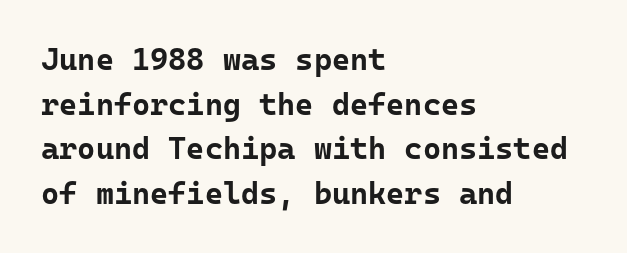
{"serif": "no", "italic": "no", "bold": "yes", "weight": "bold", "width": "normal", "stroke_contrast": "low", "x_height": "medium", "monospaced": "yes", "underline": "no", "align": "left", "line_spacing": "normal", "line_spacing_ratio": 1.44, "letter_spacing": "normal", "letter_spacing_em": 0.0, "glyph_px": 31}
